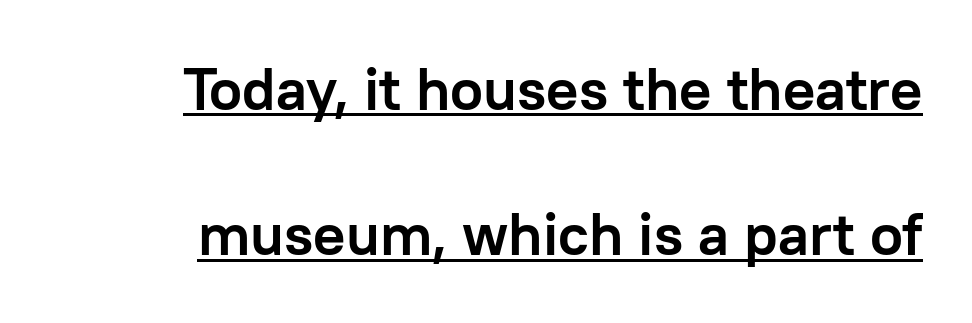
Classification — sans serif. Think of a printed novel: that variable character pitch is what you see here. Strokes here are thick enough to call this a true bold. Vertical strokes here are truly vertical. This sample uses plain, unmodified letter spacing.
